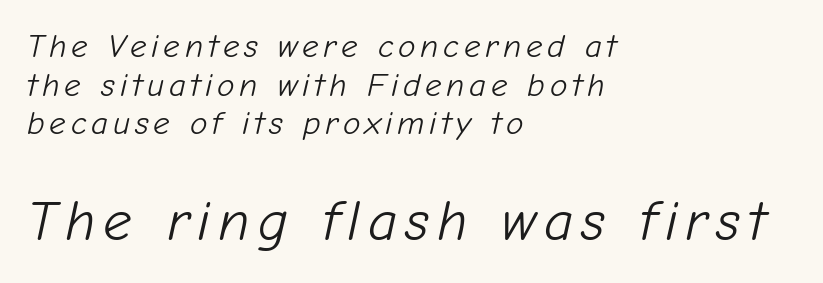
Q: Is the text bold? A: No.
Q: Is the text italic (slanted)? A: Yes, it leans right by about 12 degrees.
Q: Is the text underlined? A: No.
Q: How is the paragraph aligned? A: Left-aligned.
Q: Which block of text is set in a larger size, the first (top) or the second (bottom)? A: The second (bottom) one.
Q: Width (condensed, normal, or wide)? A: Normal.
Q: Stroke contrast? A: Low.
Q: x-height? A: Medium.
Q: Monospaced? A: No.
